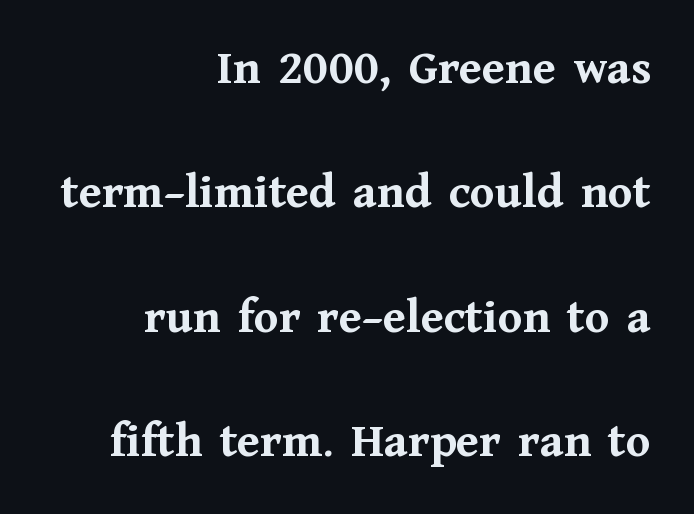
Plenty of ink on the page — the face is bold. Proportional: the letters do not fall into vertical columns. The ragged edge is on the left, which tells us the setting is flush right. Summary of vertical rhythm: relaxed, with wide interline spacing. The face used here is rendered with its standard letterfit. Has an underline been added? It has not.
